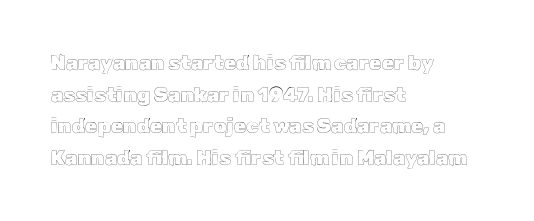
{"italic": "no", "underline": "no", "align": "left", "line_spacing": "normal", "line_spacing_ratio": 1.58, "letter_spacing": "normal", "letter_spacing_em": 0.0, "glyph_px": 20}
